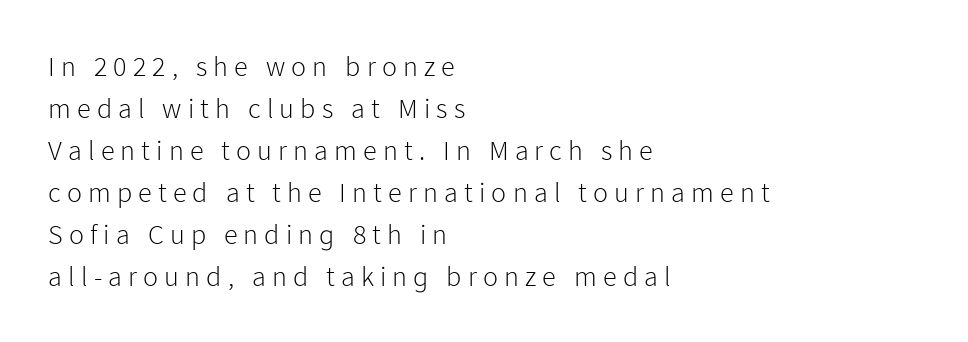
The image shows 28 px light sans-serif type, upright; set left-aligned, normal line spacing (1.5x), unusually wide letter spacing (+0.22 em), not underlined; low stroke contrast and a medium x-height.
